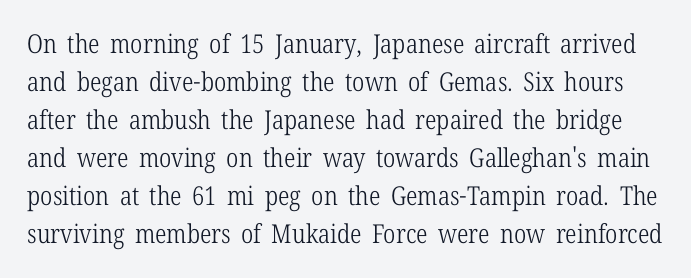
The image shows 26 px text type, upright; set normal line spacing (1.46x), normal letter spacing, not underlined.
